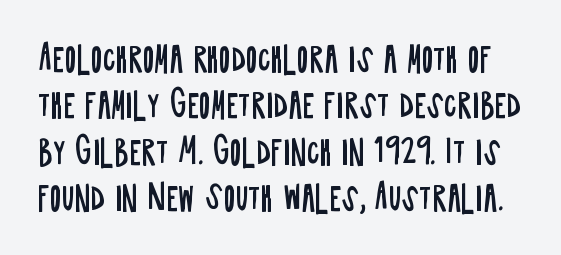
Does extra space separate the letters? No, they use regular spacing. Nope, no serifs anywhere on these letters. This sample uses an upright cut, with every glyph sitting square on the baseline. Check the space under the baseline: it is left empty. The typesetting does not lean heavy: it is not bold. If you measured baseline to baseline, you'd find a middling distance.
